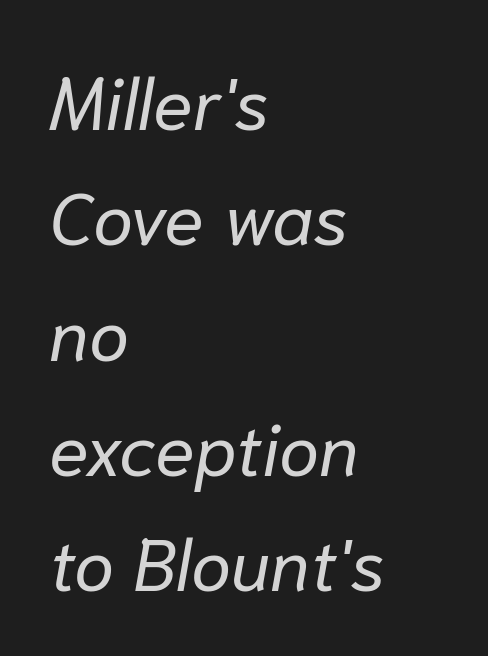
The image shows 73 px regular-weight type, italic (leaning right); set left-aligned, normal line spacing (1.58x), normal letter spacing, not underlined; low stroke contrast and a medium x-height.
